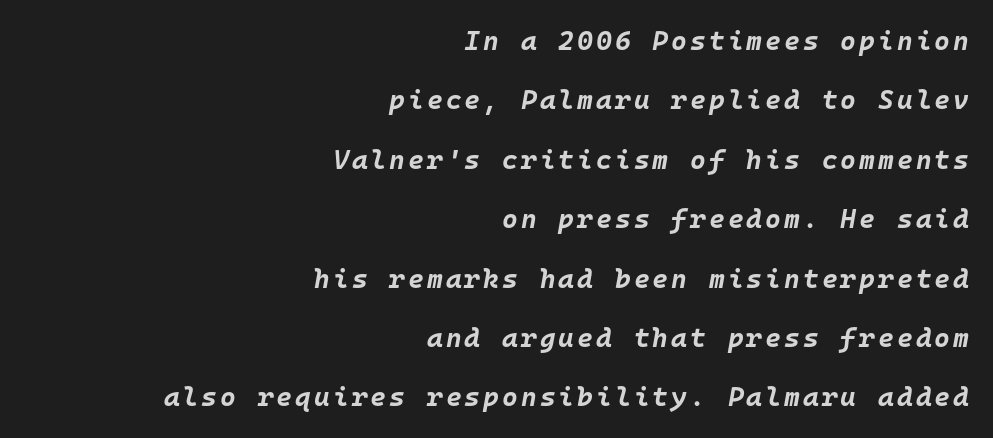
Q: Is the text bold? A: Yes.
Q: Is the text italic (slanted)? A: Yes, it leans right by about 10 degrees.
Q: Is the text underlined? A: No.
Q: How is the paragraph aligned? A: Right-aligned.
Q: Is the spacing between lines tight, normal or loose? A: Loose.
